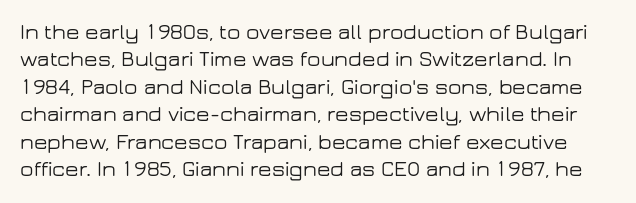
{"italic": "no", "underline": "no", "line_spacing": "normal", "line_spacing_ratio": 1.25, "letter_spacing": "normal", "letter_spacing_em": 0.0, "glyph_px": 22}
